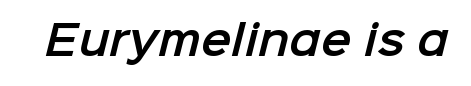
Any mark beneath the type? The region is blank. Think of a printed novel: that variable character pitch is what you see here. Look at the bottom of the vertical strokes: they stop flat, with no serifs. No extra tracking has been applied to these lines.
